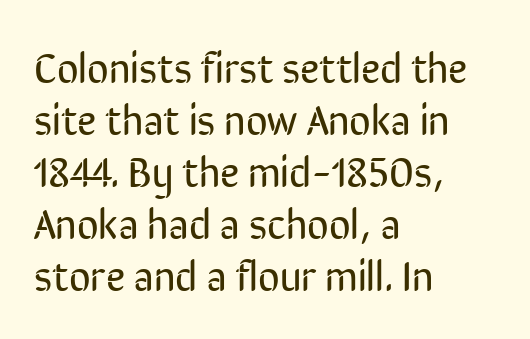
{"serif": "no", "italic": "no", "bold": "no", "weight": "regular", "width": "condensed", "stroke_contrast": "low", "x_height": "medium", "monospaced": "no", "underline": "no", "align": "left", "line_spacing_ratio": 1.24, "letter_spacing": "normal", "letter_spacing_em": 0.0, "glyph_px": 42}
